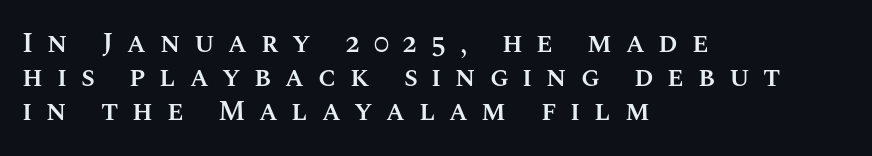
Q: Is the text bold? A: Semi-bold.
Q: Is the text italic (slanted)? A: No, it is upright.
Q: Is the text underlined? A: No.
Q: How is the paragraph aligned? A: Left-aligned.
Q: Is the spacing between letters normal or unusually wide? A: Unusually wide.
Q: Width (condensed, normal, or wide)? A: Normal.
Q: Stroke contrast? A: Medium.
Q: x-height? A: Large.
Q: Monospaced? A: No.
